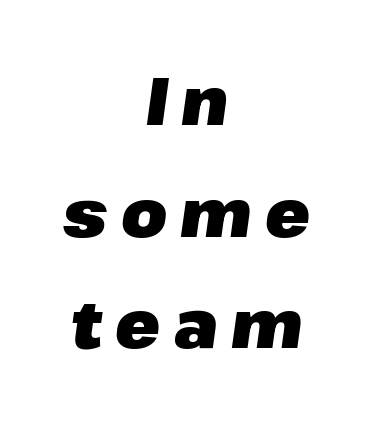
The image shows 66 px heavy type, italic (leaning right); set centered, normal line spacing (1.69x), unusually wide letter spacing (+0.2 em), not underlined; low stroke contrast and a medium x-height.
